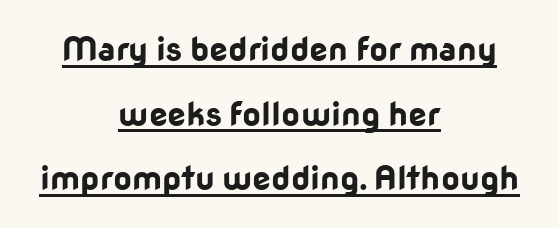
{"serif": "no", "italic": "no", "bold": "yes", "weight": "bold", "width": "normal", "stroke_contrast": "low", "x_height": "medium", "monospaced": "no", "underline": "yes", "align": "center", "line_spacing": "loose", "line_spacing_ratio": 1.96, "letter_spacing": "normal", "letter_spacing_em": 0.0, "glyph_px": 33}
